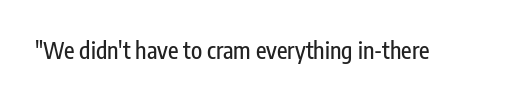
Each word holds together tightly as a unit, with standard inter-letter gaps. Posture: upright roman. The specimen omits any rule beneath the text block's lines.
